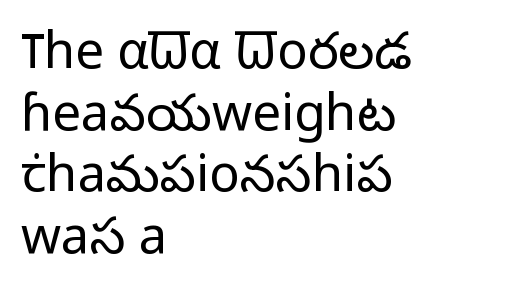
{"serif": "no", "italic": "no", "bold": "no", "weight": "light", "width": "normal", "stroke_contrast": "low", "x_height": "medium", "monospaced": "no", "underline": "no", "align": "left", "line_spacing_ratio": 1.21, "letter_spacing": "normal", "letter_spacing_em": 0.0, "glyph_px": 51}
